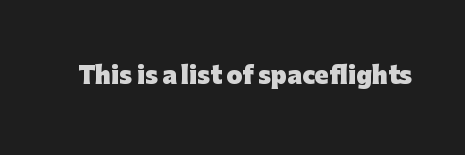
Notice how thick the strokes are: this is what a full bold looks like. In terms of letterspacing, this is plain default setting. The specimen omits any rule beneath the text block's lines. The lettering stays uniformly vertical, giving the passage a roman look.
